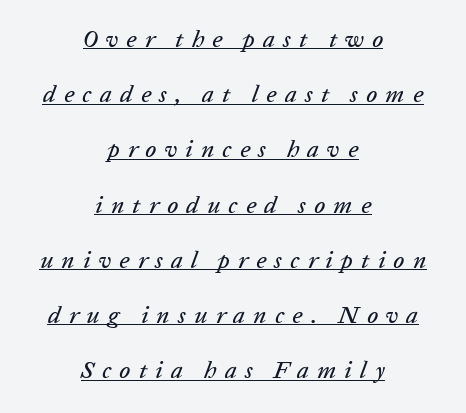
Q: Is the text italic (slanted)? A: Yes, it leans right by about 20 degrees.
Q: Is the text underlined? A: Yes.
Q: How is the paragraph aligned? A: Centered.
Q: Is the spacing between letters normal or unusually wide? A: Unusually wide.
Q: Is the spacing between lines tight, normal or loose? A: Loose.
